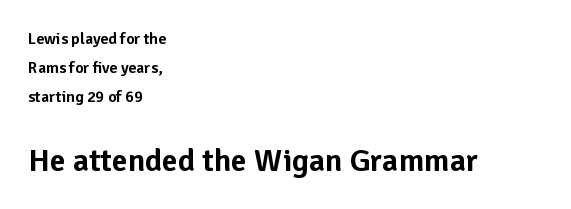
The image shows 32 px sans-serif type, upright; set left-aligned, line spacing 1.8x, normal letter spacing, not underlined; the second (bottom) block is 2.0x larger; low stroke contrast and a medium x-height.
